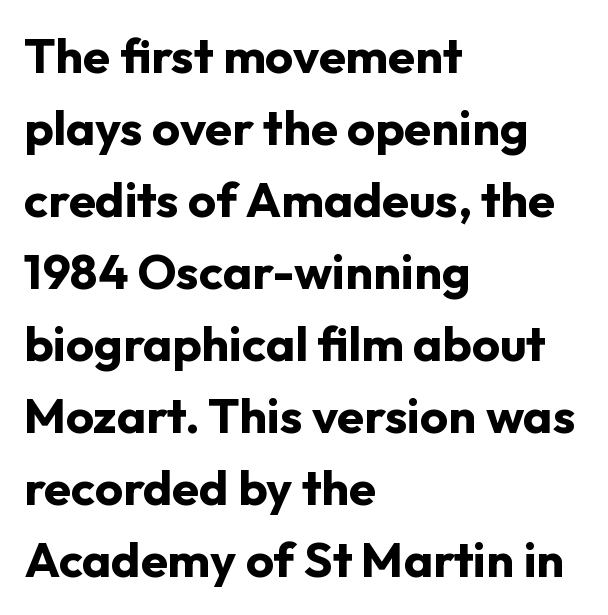
Q: Is the text bold? A: Yes.
Q: Is the text italic (slanted)? A: No, it is upright.
Q: Is the typeface a serif or a sans-serif typeface? A: Sans-serif.
Q: Is the text underlined? A: No.
Q: How is the paragraph aligned? A: Left-aligned.
Q: Is the spacing between letters normal or unusually wide? A: Normal.
Q: Is the spacing between lines tight, normal or loose? A: Normal.
Q: Width (condensed, normal, or wide)? A: Normal.
Q: Stroke contrast? A: Low.
Q: x-height? A: Medium.
Q: Monospaced? A: No.
